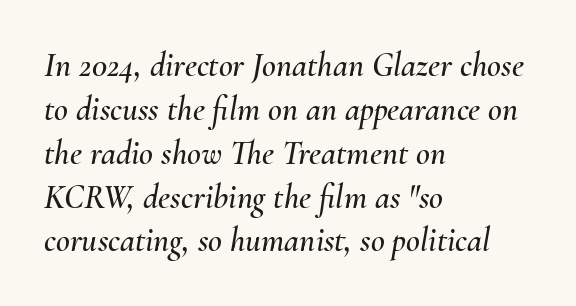
The image shows 34 px text type, italic (leaning right); set left-aligned, normal line spacing (1.29x), normal letter spacing, not underlined; medium stroke contrast and a small x-height.
